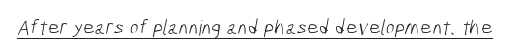
{"bold": "no", "underline": "yes", "letter_spacing": "normal", "letter_spacing_em": 0.0, "glyph_px": 21}
